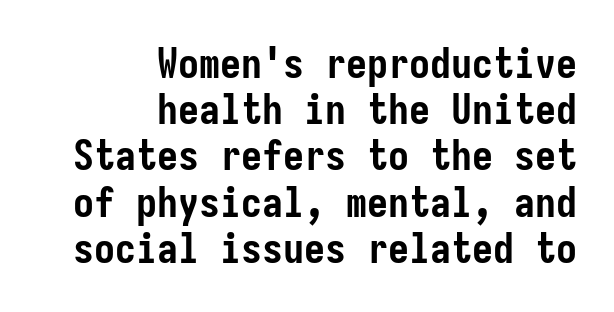
{"serif": "no", "italic": "no", "bold": "yes", "weight": "semibold", "width": "condensed", "stroke_contrast": "low", "x_height": "medium", "underline": "no", "align": "right", "line_spacing": "tight", "line_spacing_ratio": 1.1, "letter_spacing": "normal", "letter_spacing_em": 0.0, "glyph_px": 42}
